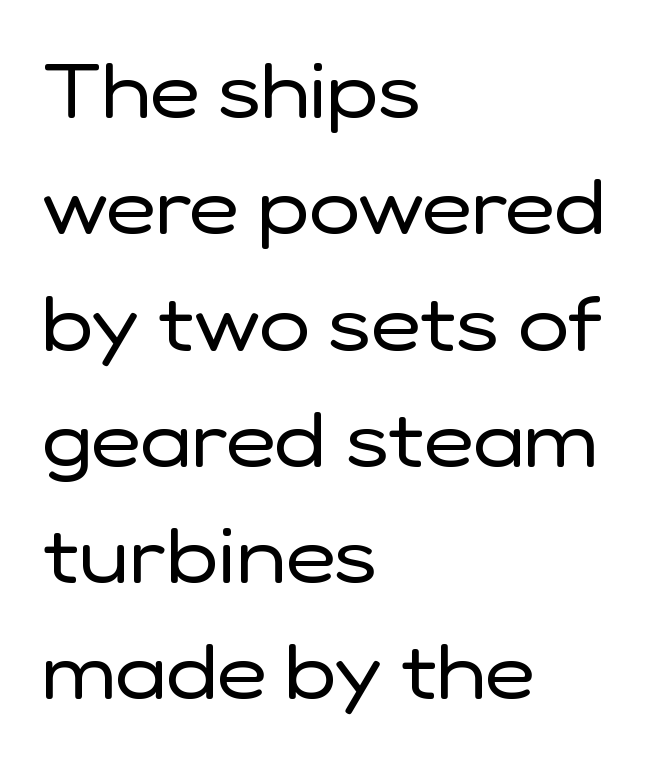
Line spacing here is normal. Posture: upright roman. Alignment: flush left. Quick note: underline off. Observe the ordinary spacing: letters are neighbours, not strangers. Is this a fixed-width face? No — the glyphs have proportional, varying widths.
